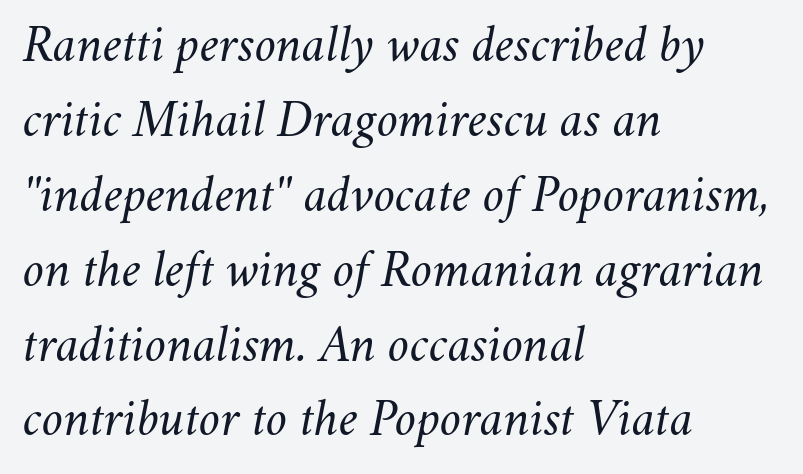
The vertical gap from one line to the next is medium. No heavy texture on the line: the type isn't bold. What stands out about the letter spacing? Nothing — it is the standard amount. The face used here is proportionally spaced, like ordinary book or web type.
